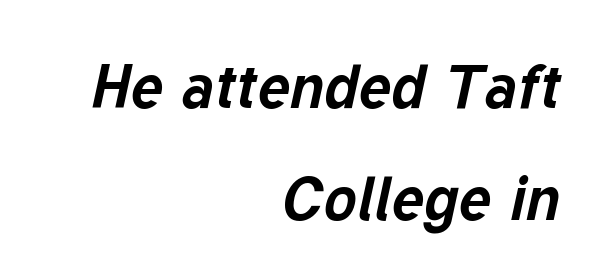
Descenders hang freely into open space. Slanted lettering throughout. Looks like regular typesetting: each glyph gets only the width it needs. Inter-character spacing is left at the font's built-in metrics.
